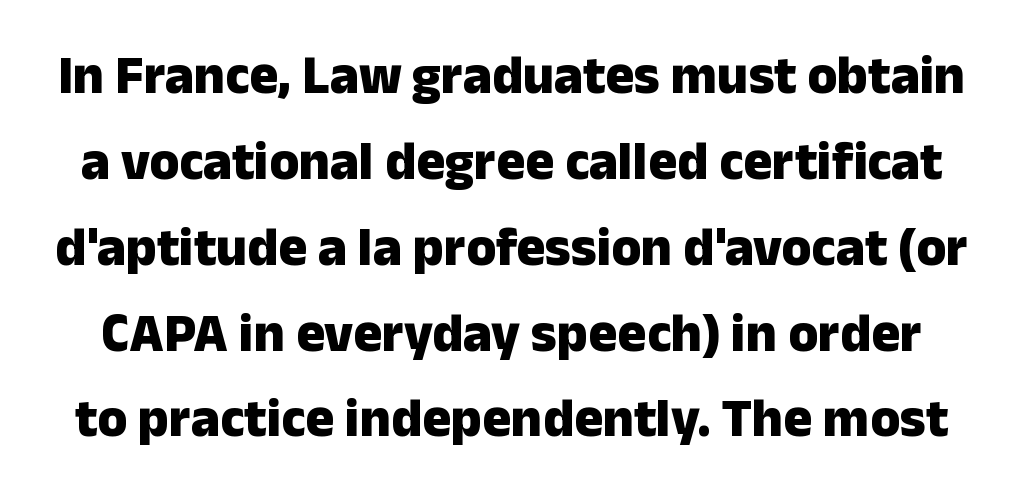
{"serif": "no", "italic": "no", "bold": "yes", "weight": "heavy", "width": "normal", "stroke_contrast": "low", "x_height": "medium", "monospaced": "no", "underline": "no", "line_spacing": "normal", "line_spacing_ratio": 1.59, "letter_spacing": "normal", "letter_spacing_em": 0.0, "glyph_px": 54}
